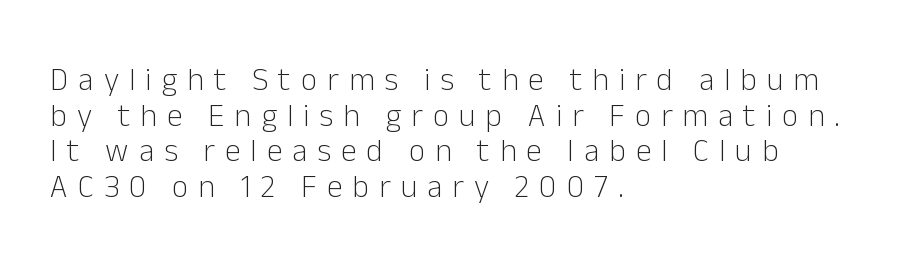
{"serif": "no", "italic": "no", "bold": "no", "weight": "light", "width": "normal", "stroke_contrast": "low", "x_height": "medium", "monospaced": "no", "underline": "no", "align": "left", "line_spacing": "tight", "line_spacing_ratio": 1.11, "letter_spacing": "wide", "letter_spacing_em": 0.31, "glyph_px": 32}
